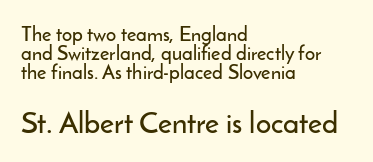
Here the second block reads like a headline and the first like body copy. Style check: upright. Vertical spacing — tight. Proportional: the letters do not fall into vertical columns. This rendering features lettering with no underline. The face used here is a sans, in the tradition of grotesques and geometrics.
